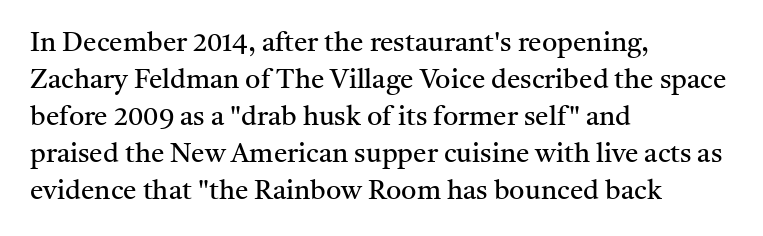
{"italic": "no", "bold": "no", "underline": "no", "align": "left", "line_spacing": "normal", "line_spacing_ratio": 1.37, "letter_spacing": "normal", "letter_spacing_em": 0.0, "glyph_px": 27}
